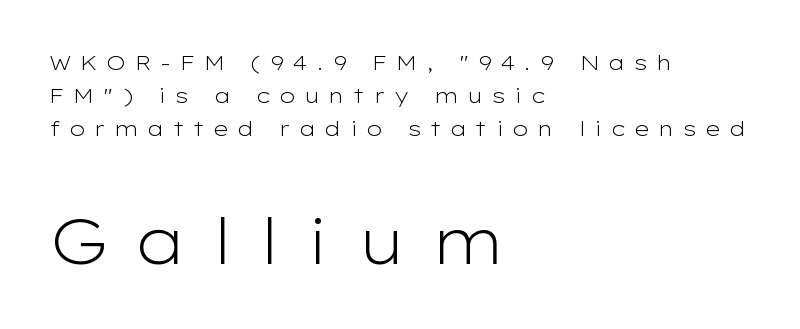
Q: Is the text bold? A: No.
Q: Is the text italic (slanted)? A: No, it is upright.
Q: Is the typeface a serif or a sans-serif typeface? A: Sans-serif.
Q: Is the text underlined? A: No.
Q: How is the paragraph aligned? A: Left-aligned.
Q: Is the spacing between letters normal or unusually wide? A: Unusually wide.
Q: Is the spacing between lines tight, normal or loose? A: Normal.
Q: Which block of text is set in a larger size, the first (top) or the second (bottom)? A: The second (bottom) one.
Q: Width (condensed, normal, or wide)? A: Wide.
Q: Stroke contrast? A: Low.
Q: x-height? A: Medium.
Q: Monospaced? A: No.
